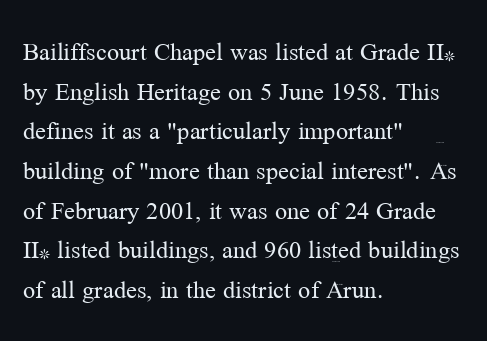
The image shows 27 px text type, upright; set left-aligned, normal line spacing (1.47x), normal letter spacing, not underlined.
